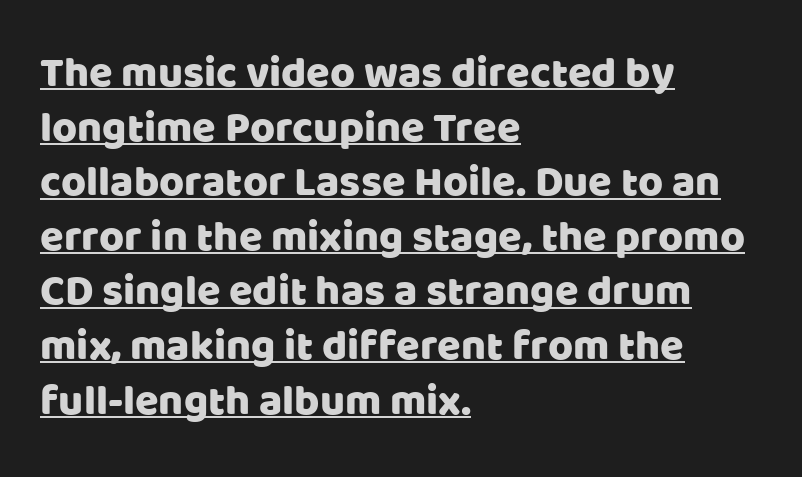
Does the copy run flush right? No — it runs flush left. This sample uses a sans-serif face. Observe the ordinary spacing: letters are neighbours, not strangers. Underline: present. You could not count columns in this text — the font is proportionally spaced.
